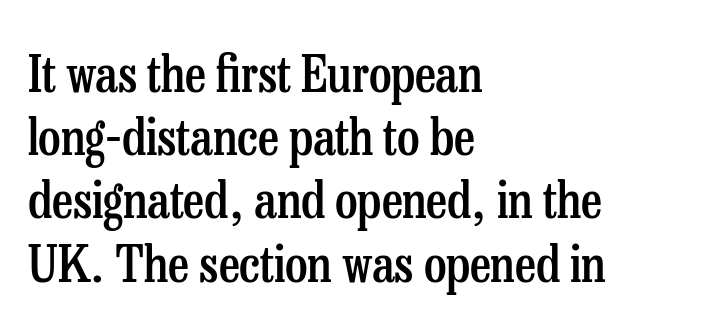
Q: Is the text bold? A: Semi-bold.
Q: Is the text italic (slanted)? A: No, it is upright.
Q: Is the typeface a serif or a sans-serif typeface? A: Serif.
Q: Is the text underlined? A: No.
Q: How is the paragraph aligned? A: Left-aligned.
Q: Is the spacing between letters normal or unusually wide? A: Normal.
Q: Width (condensed, normal, or wide)? A: Condensed.
Q: Stroke contrast? A: Low.
Q: x-height? A: Medium.
Q: Monospaced? A: No.
